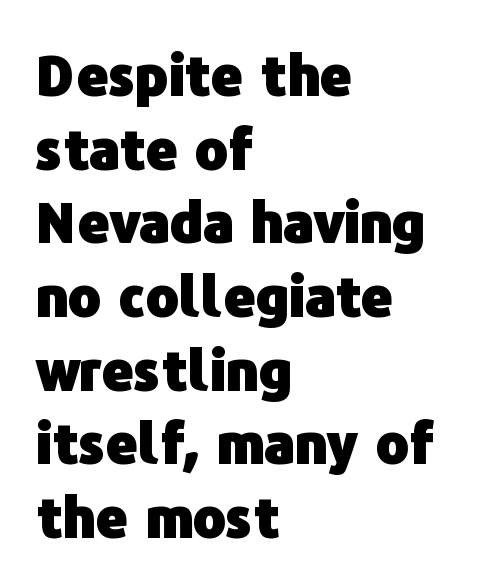
These lines keep a tight, regular rhythm from letter to letter. The strip under each line holds only bare page. If you measured baseline to baseline, you'd find a middling distance. I'd call this a sans setting — the letters go barefoot. The lettering stays uniformly vertical, giving the passage a roman look. Notice how the passage keeps a crisp vertical edge on the left only.
